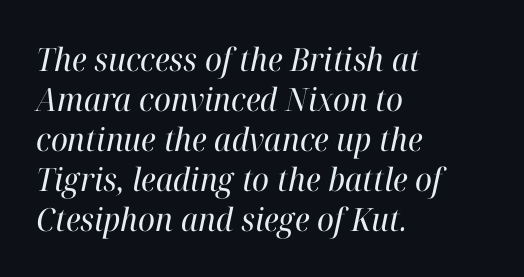
The image shows 32 px regular-weight serif type, italic (leaning right); set left-aligned, normal line spacing (1.25x), normal letter spacing, not underlined; high stroke contrast and a medium x-height.
